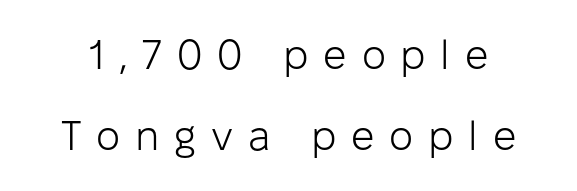
{"serif": "no", "italic": "no", "bold": "no", "weight": "light", "width": "normal", "stroke_contrast": "low", "x_height": "medium", "monospaced": "no", "underline": "no", "line_spacing": "loose", "line_spacing_ratio": 1.98, "letter_spacing": "wide", "letter_spacing_em": 0.36, "glyph_px": 41}
